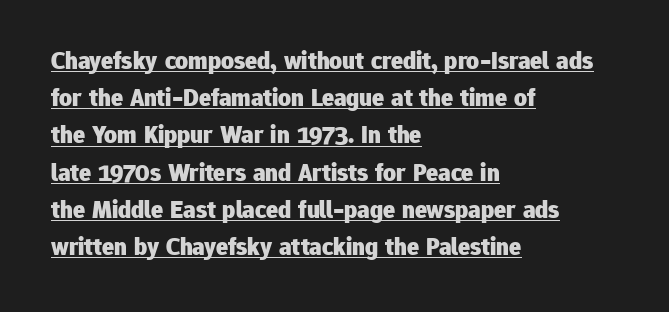
{"italic": "no", "bold": "yes", "underline": "yes", "align": "left", "line_spacing": "normal", "line_spacing_ratio": 1.49, "letter_spacing": "normal", "letter_spacing_em": 0.0, "glyph_px": 25}
